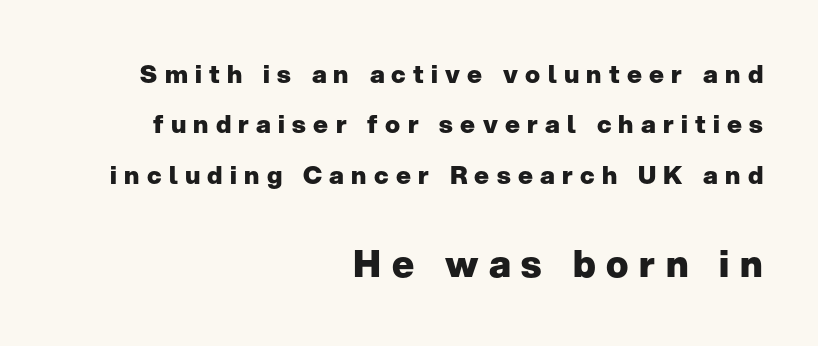
{"serif": "no", "italic": "no", "bold": "yes", "weight": "heavy", "width": "normal", "stroke_contrast": "low", "x_height": "medium", "monospaced": "no", "underline": "no", "align": "right", "line_spacing": "loose", "line_spacing_ratio": 2.02, "letter_spacing": "wide", "letter_spacing_em": 0.29, "larger_block": "second", "size_ratio": 1.48, "glyph_px": 37}
